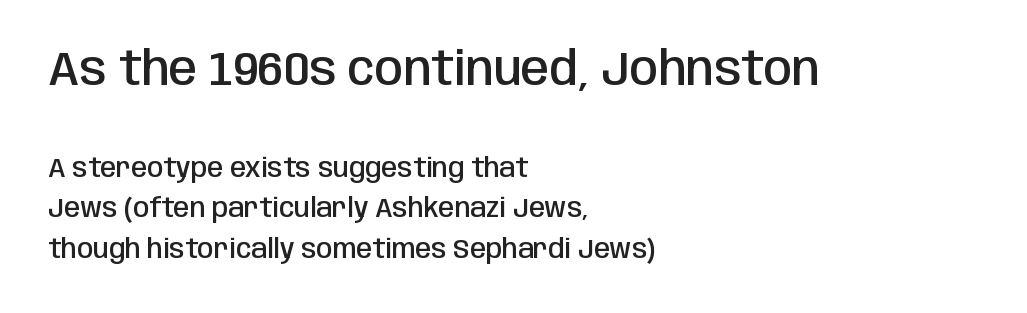
Q: Is the text bold? A: Semi-bold.
Q: Is the text italic (slanted)? A: No, it is upright.
Q: Is the typeface a serif or a sans-serif typeface? A: Sans-serif.
Q: Is the text underlined? A: No.
Q: How is the paragraph aligned? A: Left-aligned.
Q: Is the spacing between letters normal or unusually wide? A: Normal.
Q: Is the spacing between lines tight, normal or loose? A: Normal.
Q: Which block of text is set in a larger size, the first (top) or the second (bottom)? A: The first (top) one.
Q: Width (condensed, normal, or wide)? A: Condensed.
Q: Stroke contrast? A: Low.
Q: x-height? A: Large.
Q: Monospaced? A: No.
